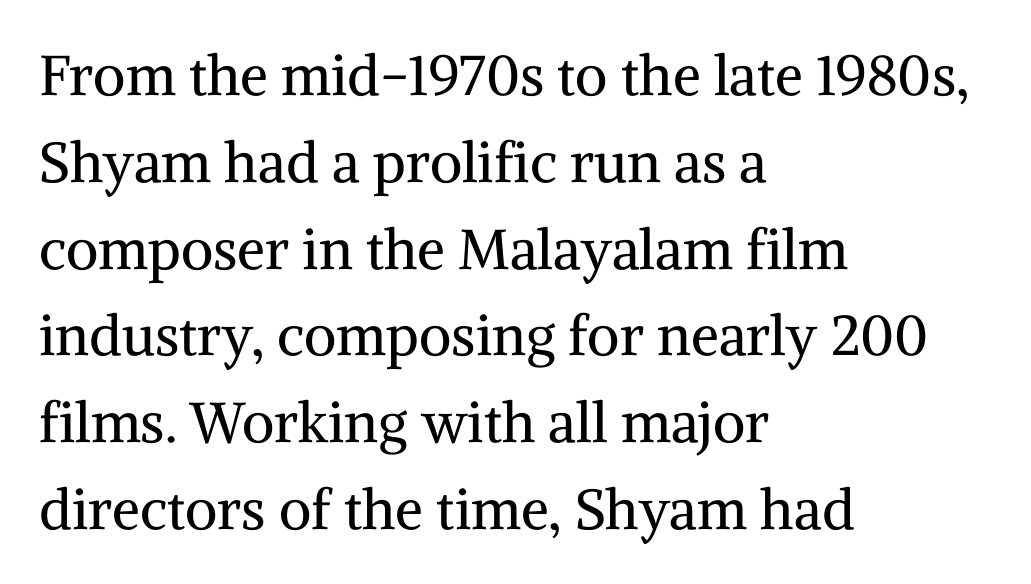
{"serif": "yes", "italic": "no", "bold": "no", "weight": "regular", "width": "normal", "stroke_contrast": "medium", "x_height": "medium", "monospaced": "no", "underline": "no", "align": "left", "line_spacing": "normal", "line_spacing_ratio": 1.55, "letter_spacing": "normal", "letter_spacing_em": 0.0, "glyph_px": 56}
